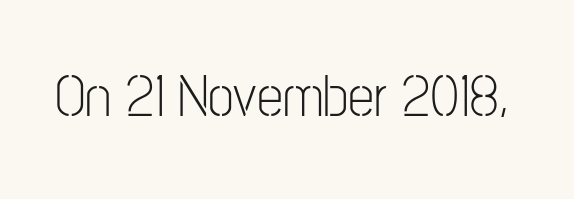
Is this a sans? Yes — the strokes have no serifs. The letters advance in unequal steps, a hallmark of proportional type. Type without underlining. Stroke thickness stays within the range of a standard reading face or lighter.
